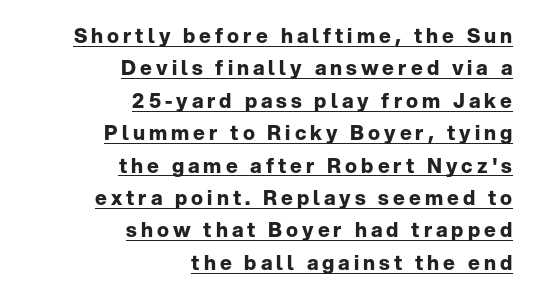
A roman cut, with each character standing at attention. Horizontal alignment here is rightward, an uncommon choice for prose. This sample carries an underscore along the baseline area. The vertical gap from one line to the next is medium.
